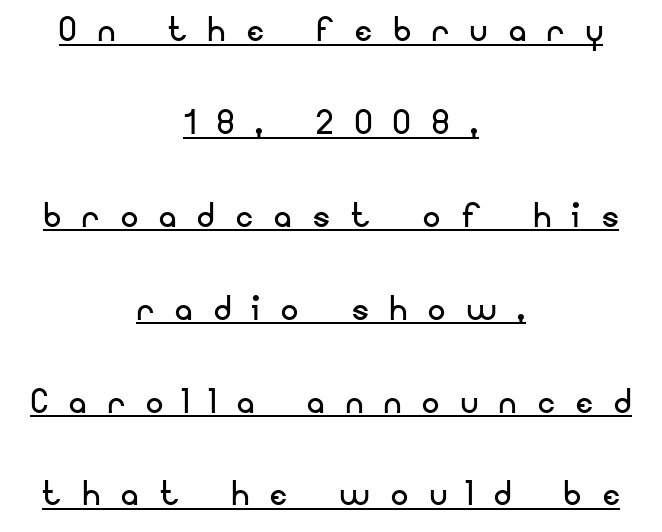
Reading down the block, each line starts at a different indent, mirrored at its end. Has an underline been added? It has. These lines are rendered in a variable-pitch font. You could only call the tracking loose — the letters float apart. Grotesque or geometric, the face here clearly has no serifs. This is roman type, the default non-slanted kind.
